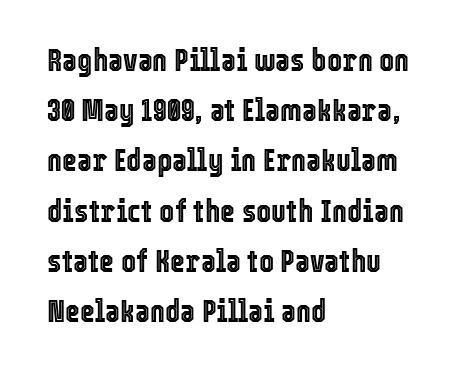
The image shows 32 px condensed type, upright; set left-aligned, normal line spacing (1.57x), normal letter spacing, not underlined; a medium x-height.
